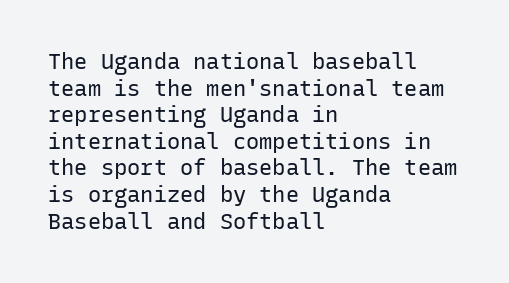
The face used here is rendered with its standard letterfit. The rag falls on the right side of this text block. The typeface has the unassuming heft of standard copy or less. Italic: no, the glyphs are upright roman.
